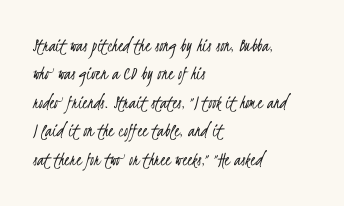
The image shows 20 px text type; set left-aligned, normal line spacing (1.42x), normal letter spacing, not underlined.
